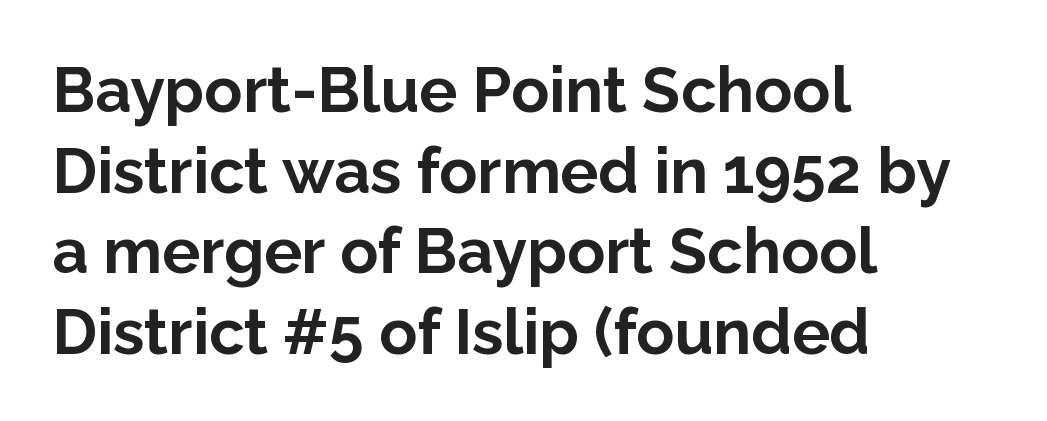
Q: Is the text bold? A: Yes.
Q: Is the text italic (slanted)? A: No, it is upright.
Q: Is the typeface a serif or a sans-serif typeface? A: Sans-serif.
Q: Is the text underlined? A: No.
Q: How is the paragraph aligned? A: Left-aligned.
Q: Is the spacing between letters normal or unusually wide? A: Normal.
Q: Is the spacing between lines tight, normal or loose? A: Normal.
Q: Width (condensed, normal, or wide)? A: Normal.
Q: Stroke contrast? A: Low.
Q: x-height? A: Medium.
Q: Monospaced? A: No.
